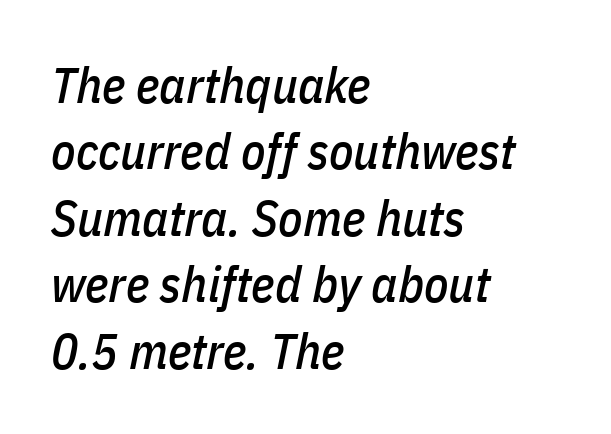
{"italic": "yes", "lean": "right", "slant_degrees": 11, "width": "condensed", "stroke_contrast": "low", "x_height": "medium", "monospaced": "no", "underline": "no", "align": "left", "line_spacing": "normal", "line_spacing_ratio": 1.33, "letter_spacing": "normal", "letter_spacing_em": 0.0, "glyph_px": 50}
